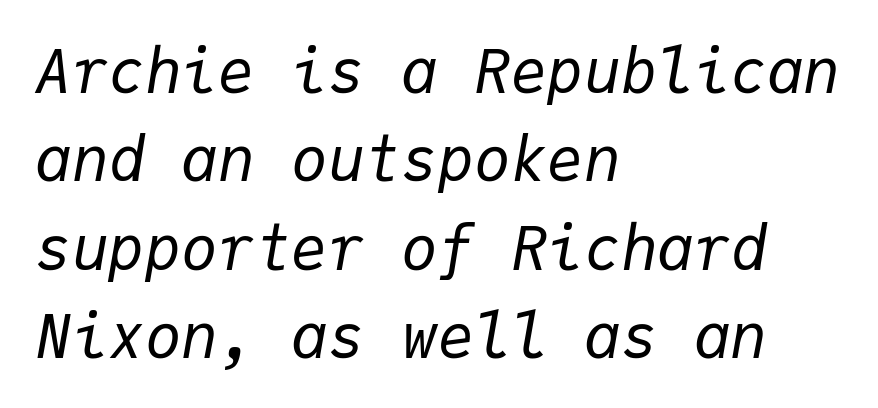
{"italic": "yes", "lean": "right", "slant_degrees": 9, "bold": "no", "weight": "regular", "width": "normal", "stroke_contrast": "low", "x_height": "medium", "monospaced": "yes", "underline": "no", "align": "left", "line_spacing": "normal", "line_spacing_ratio": 1.45, "letter_spacing": "normal", "letter_spacing_em": 0.0, "glyph_px": 61}
